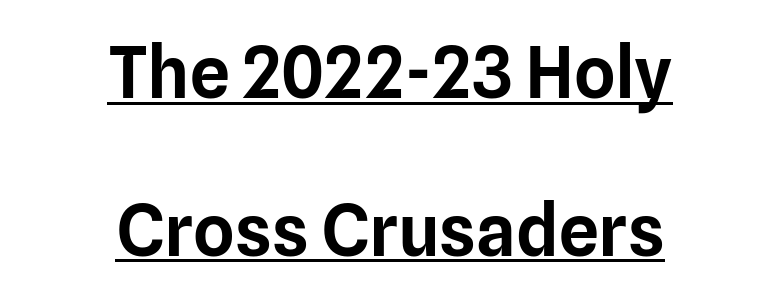
Is this a sans? Yes — the strokes have no serifs. The rendering uses a large line-height, opening up the rows. Proportional: the letters do not fall into vertical columns. Rendered with straight, roman letterforms. Tracking here is standard; glyphs follow each other at the usual distance.
